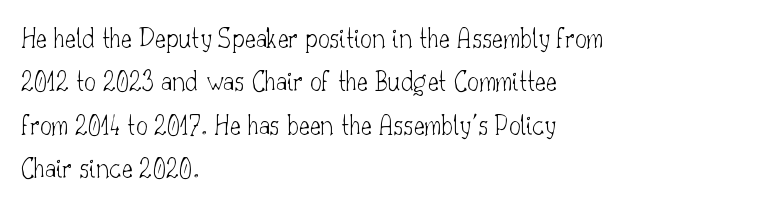
Q: Is the text bold? A: No.
Q: Is the text italic (slanted)? A: No, it is upright.
Q: Is the typeface a serif or a sans-serif typeface? A: Serif.
Q: Is the text underlined? A: No.
Q: How is the paragraph aligned? A: Left-aligned.
Q: Is the spacing between letters normal or unusually wide? A: Normal.
Q: Is the spacing between lines tight, normal or loose? A: Normal.
Q: Width (condensed, normal, or wide)? A: Normal.
Q: Stroke contrast? A: Low.
Q: x-height? A: Small.
Q: Monospaced? A: No.
